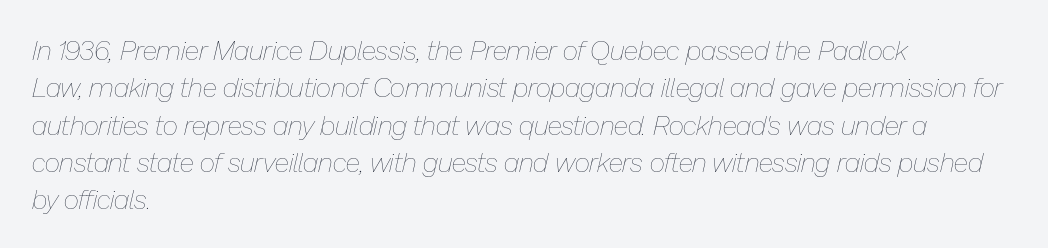
Horizontal bands of white between lines are of average thickness. This sample uses plain, unmodified letter spacing. These lines stack with their left ends in a neat column. Style check: oblique. On a weight scale, this lands at 450 or below.
